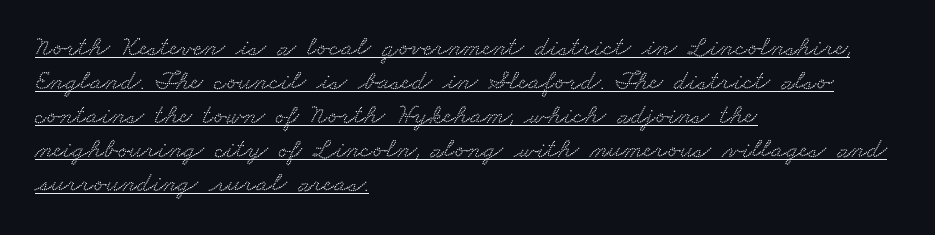
The image shows 28 px wide serif type; set left-aligned, line spacing 1.21x, normal letter spacing, underlined; low stroke contrast and a small x-height.
